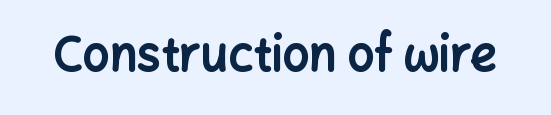
The letters advance in unequal steps, a hallmark of proportional type. The line texture is even and compact thanks to regular tracking. Look at the stroke-to-counter ratio: heavy, a bold. Classification — sans serif.
